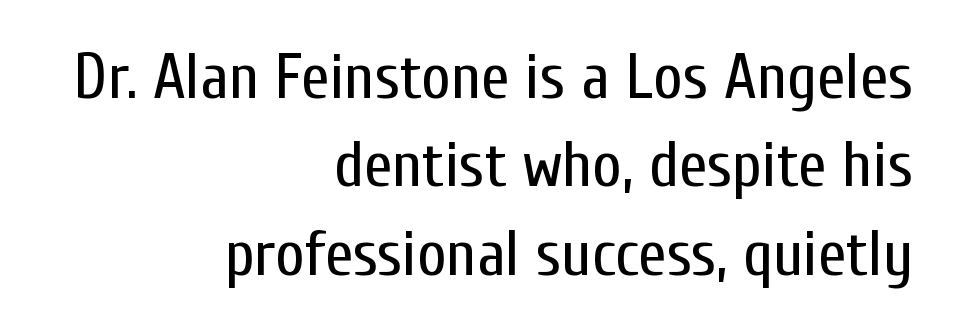
The gaps between neighbouring characters are ordinary and unremarkable. Note the varied advance widths — an 'i' is clearly narrower than an 'm'. Posture: vertical. Descenders are the only things crossing below the line. Regular leading.
